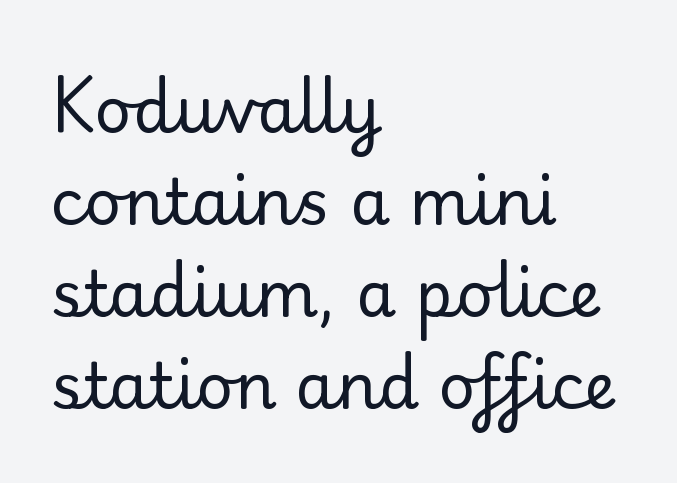
Q: Is the text bold? A: No.
Q: Is the text italic (slanted)? A: No, it is upright.
Q: Is the typeface a serif or a sans-serif typeface? A: Sans-serif.
Q: Is the text underlined? A: No.
Q: How is the paragraph aligned? A: Left-aligned.
Q: Is the spacing between letters normal or unusually wide? A: Normal.
Q: Is the spacing between lines tight, normal or loose? A: Normal.
Q: Width (condensed, normal, or wide)? A: Normal.
Q: Stroke contrast? A: Low.
Q: x-height? A: Small.
Q: Monospaced? A: No.
